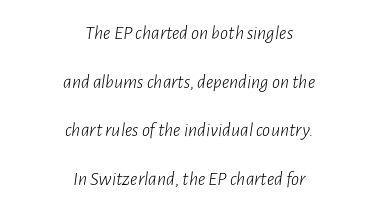
Honestly, the rows look like they've been pulled way apart. Bold? No — there's no thickening of the strokes. Emphasis-style slanted type is in use. Does the copy run flush right? No — it is centered line by line. Spacing between characters is what you'd get straight out of the box. The passage shown is not underscored anywhere.
